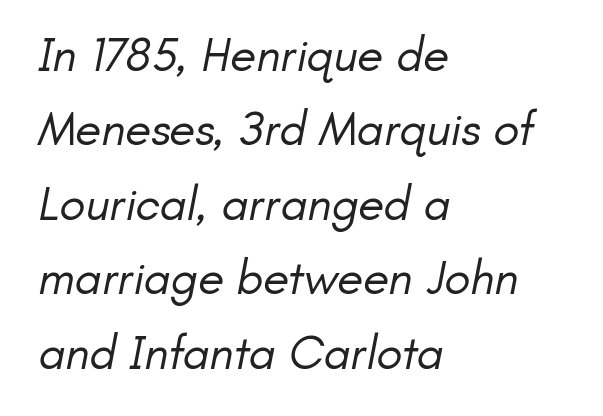
The image shows 48 px regular-weight sans-serif type; set left-aligned, normal line spacing (1.55x), normal letter spacing, not underlined; low stroke contrast and a small x-height.
